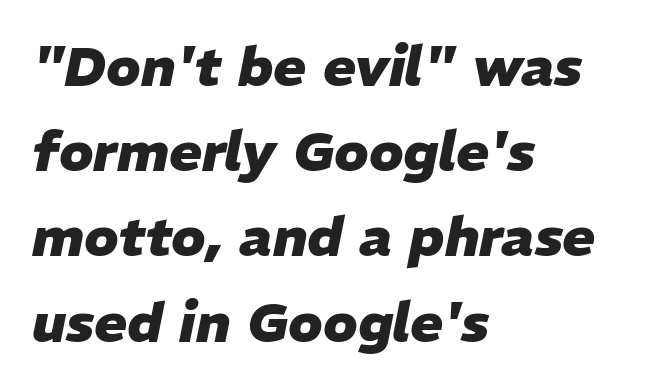
{"italic": "yes", "lean": "right", "slant_degrees": 11, "bold": "yes", "weight": "heavy", "width": "normal", "stroke_contrast": "low", "x_height": "medium", "monospaced": "no", "underline": "no", "align": "left", "line_spacing": "normal", "line_spacing_ratio": 1.55, "letter_spacing": "normal", "letter_spacing_em": 0.0, "glyph_px": 55}
